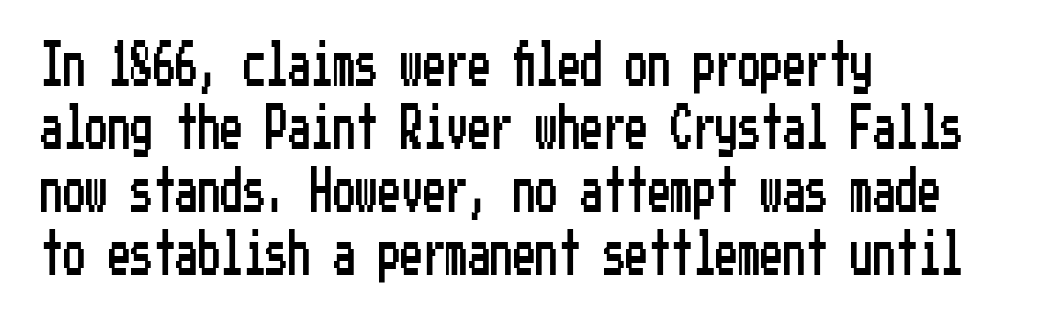
The image shows 45 px condensed sans-serif type, upright; set left-aligned, normal line spacing (1.4x), normal letter spacing, not underlined; low stroke contrast and a medium x-height.
